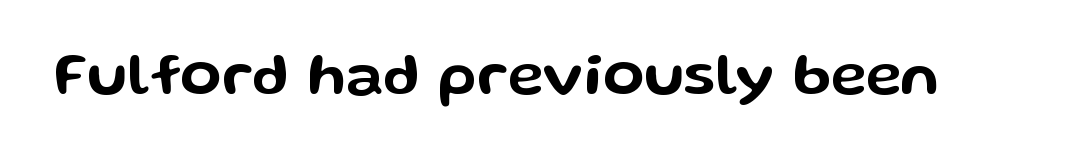
The image shows 60 px wide sans-serif type, upright; set normal letter spacing, not underlined; low stroke contrast and a medium x-height.
